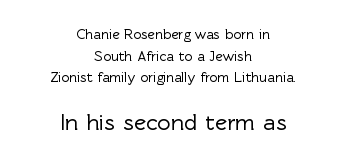
{"italic": "no", "underline": "no", "align": "center", "line_spacing": "normal", "line_spacing_ratio": 1.55, "letter_spacing": "normal", "letter_spacing_em": 0.0, "larger_block": "second", "size_ratio": 1.64, "glyph_px": 23}
